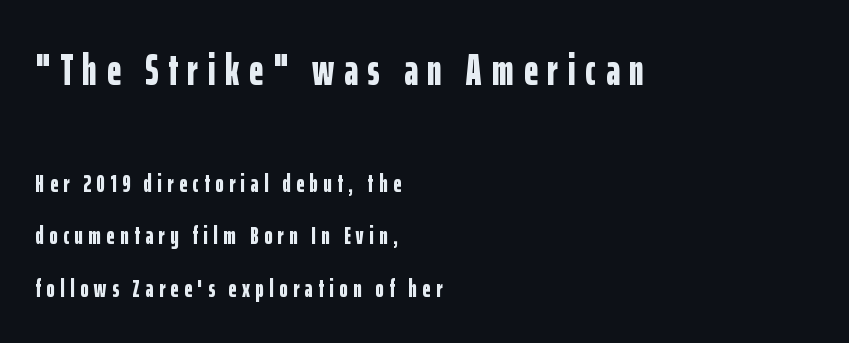
Q: Is the text bold? A: Yes.
Q: Is the text italic (slanted)? A: No, it is upright.
Q: Is the typeface a serif or a sans-serif typeface? A: Sans-serif.
Q: Is the text underlined? A: No.
Q: How is the paragraph aligned? A: Left-aligned.
Q: Is the spacing between letters normal or unusually wide? A: Unusually wide.
Q: Is the spacing between lines tight, normal or loose? A: Loose.
Q: Which block of text is set in a larger size, the first (top) or the second (bottom)? A: The first (top) one.
Q: Width (condensed, normal, or wide)? A: Condensed.
Q: Stroke contrast? A: Low.
Q: x-height? A: Medium.
Q: Monospaced? A: No.
